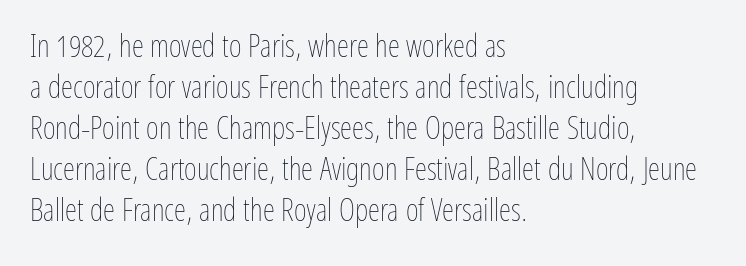
Q: Is the text bold? A: No.
Q: Is the text italic (slanted)? A: No, it is upright.
Q: Is the text underlined? A: No.
Q: How is the paragraph aligned? A: Left-aligned.
Q: Is the spacing between letters normal or unusually wide? A: Normal.
Q: Is the spacing between lines tight, normal or loose? A: Normal.
Q: Width (condensed, normal, or wide)? A: Condensed.
Q: Stroke contrast? A: Low.
Q: x-height? A: Medium.
Q: Monospaced? A: No.
